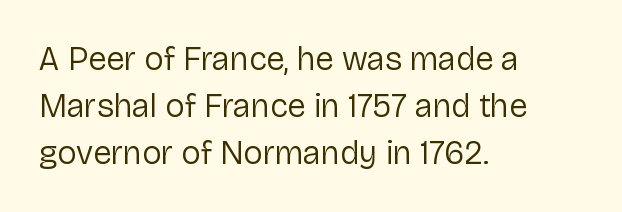
Q: Is the text bold? A: No.
Q: Is the text italic (slanted)? A: No, it is upright.
Q: Is the typeface a serif or a sans-serif typeface? A: Sans-serif.
Q: Is the text underlined? A: No.
Q: How is the paragraph aligned? A: Left-aligned.
Q: Is the spacing between letters normal or unusually wide? A: Normal.
Q: Is the spacing between lines tight, normal or loose? A: Normal.
Q: Width (condensed, normal, or wide)? A: Normal.
Q: Stroke contrast? A: Low.
Q: x-height? A: Medium.
Q: Monospaced? A: No.
